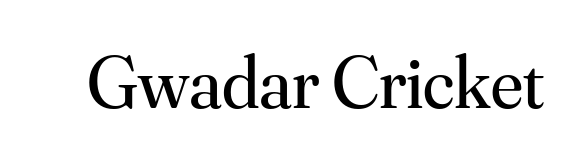
The image shows 75 px regular-weight serif type, upright; set normal letter spacing, not underlined; medium stroke contrast and a small x-height.
